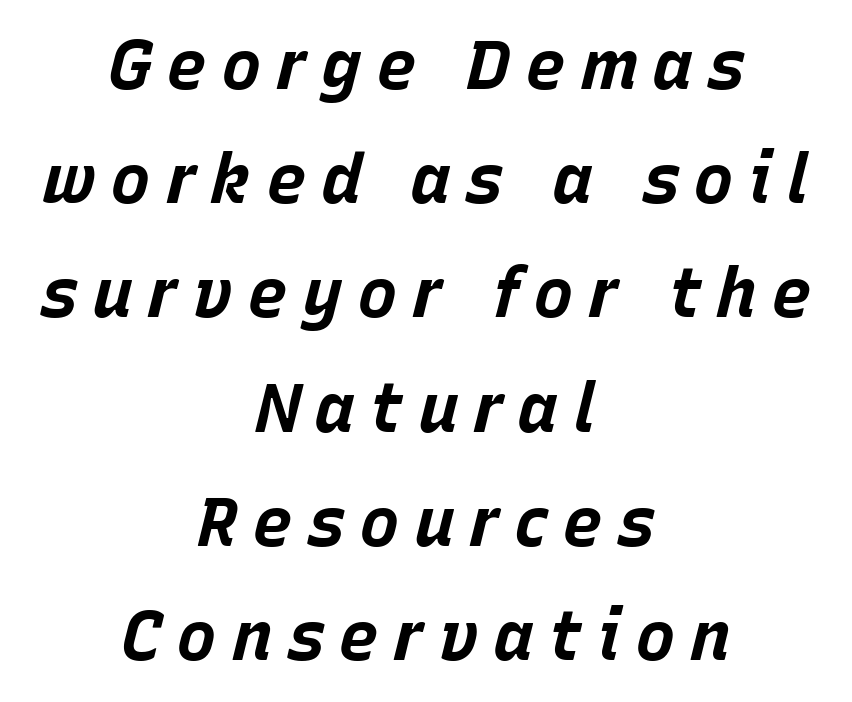
{"italic": "yes", "lean": "right", "slant_degrees": 15, "bold": "yes", "weight": "bold", "width": "normal", "stroke_contrast": "low", "x_height": "large", "monospaced": "no", "underline": "no", "align": "center", "line_spacing": "normal", "line_spacing_ratio": 1.68, "letter_spacing": "wide", "letter_spacing_em": 0.21, "glyph_px": 68}
